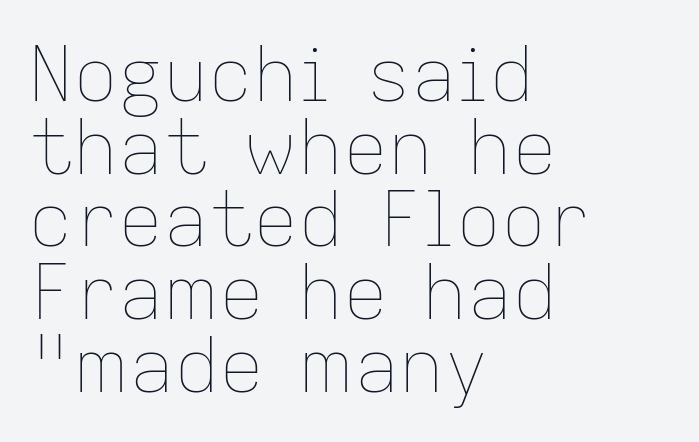
Q: Is the text bold? A: No.
Q: Is the text italic (slanted)? A: No, it is upright.
Q: Is the text underlined? A: No.
Q: How is the paragraph aligned? A: Left-aligned.
Q: Is the spacing between letters normal or unusually wide? A: Normal.
Q: Is the spacing between lines tight, normal or loose? A: Tight.
Q: Width (condensed, normal, or wide)? A: Normal.
Q: Stroke contrast? A: Low.
Q: x-height? A: Medium.
Q: Monospaced? A: No.
